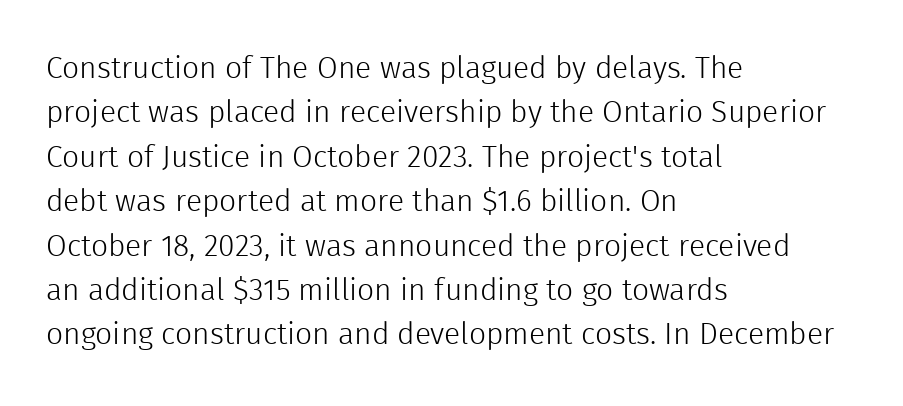
Q: Is the text bold? A: No.
Q: Is the text italic (slanted)? A: No, it is upright.
Q: Is the typeface a serif or a sans-serif typeface? A: Sans-serif.
Q: Is the text underlined? A: No.
Q: How is the paragraph aligned? A: Left-aligned.
Q: Is the spacing between letters normal or unusually wide? A: Normal.
Q: Is the spacing between lines tight, normal or loose? A: Normal.
Q: Width (condensed, normal, or wide)? A: Normal.
Q: x-height? A: Medium.
Q: Monospaced? A: No.
